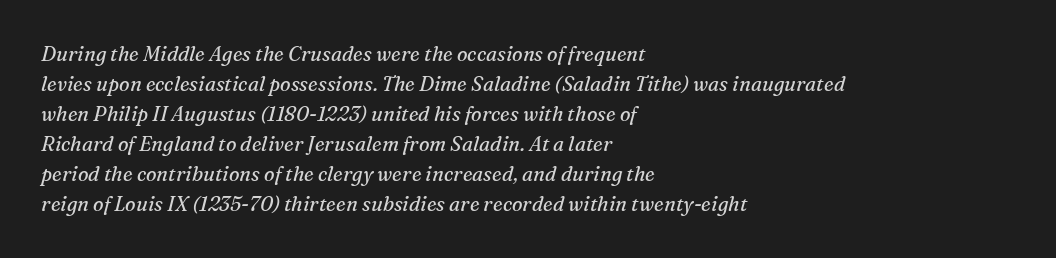
The image shows 20 px text type, italic (leaning right); set left-aligned, normal line spacing (1.5x), normal letter spacing, not underlined.
